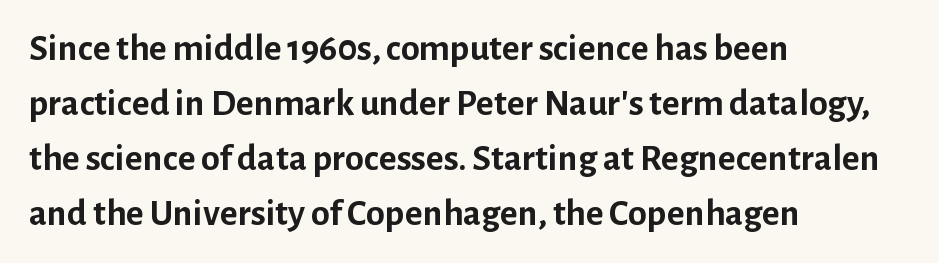
Q: Is the text bold? A: Yes.
Q: Is the text italic (slanted)? A: No, it is upright.
Q: Is the typeface a serif or a sans-serif typeface? A: Sans-serif.
Q: Is the text underlined? A: No.
Q: How is the paragraph aligned? A: Left-aligned.
Q: Is the spacing between letters normal or unusually wide? A: Normal.
Q: Is the spacing between lines tight, normal or loose? A: Normal.
Q: Width (condensed, normal, or wide)? A: Normal.
Q: Stroke contrast? A: Low.
Q: x-height? A: Medium.
Q: Monospaced? A: No.
